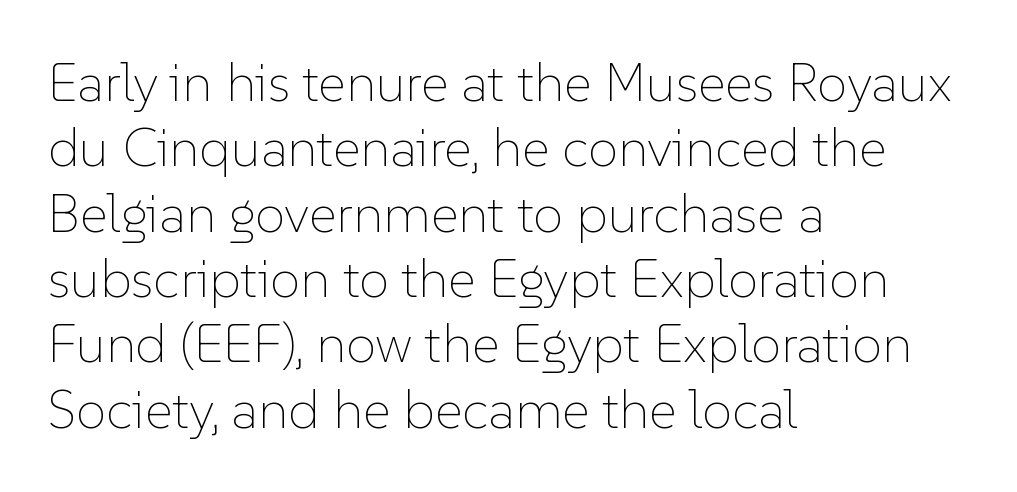
{"italic": "no", "bold": "no", "weight": "thin", "width": "normal", "stroke_contrast": "low", "x_height": "medium", "monospaced": "no", "underline": "no", "align": "left", "line_spacing_ratio": 1.21, "letter_spacing": "normal", "letter_spacing_em": 0.0, "glyph_px": 54}
